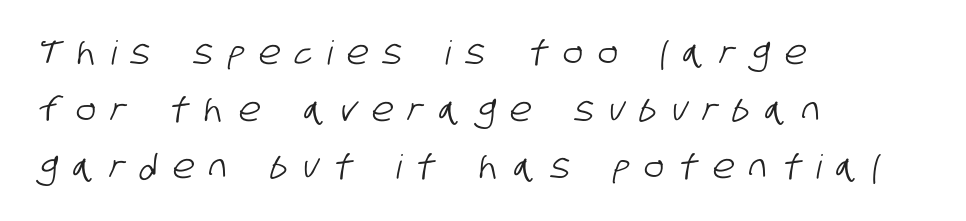
What stands out about the letter spacing? Its width — letters are far apart. The zone under the glyphs is completely vacant. Check where the strokes stop: nothing finishes them off — pure sans. The passage is arranged the way most books set body copy — flush left. The passage shown is typed in a proportional face where columns would drift.
